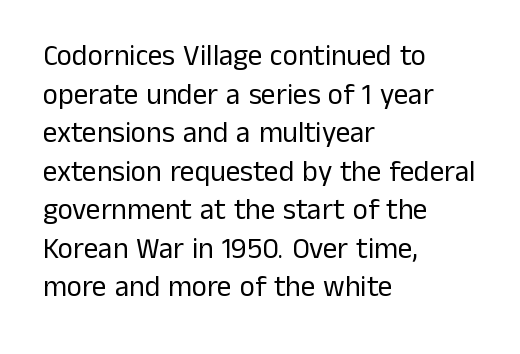
Q: Is the text bold? A: No.
Q: Is the text italic (slanted)? A: No, it is upright.
Q: Is the typeface a serif or a sans-serif typeface? A: Sans-serif.
Q: Is the text underlined? A: No.
Q: How is the paragraph aligned? A: Left-aligned.
Q: Is the spacing between letters normal or unusually wide? A: Normal.
Q: Is the spacing between lines tight, normal or loose? A: Normal.
Q: Width (condensed, normal, or wide)? A: Normal.
Q: Stroke contrast? A: Low.
Q: x-height? A: Medium.
Q: Monospaced? A: No.
